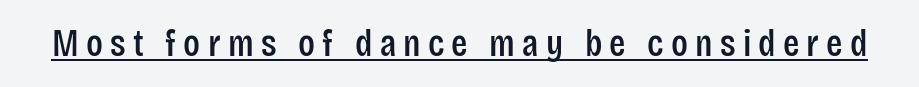
The image shows 38 px condensed sans-serif type, upright; set underlined; low stroke contrast and a large x-height.
